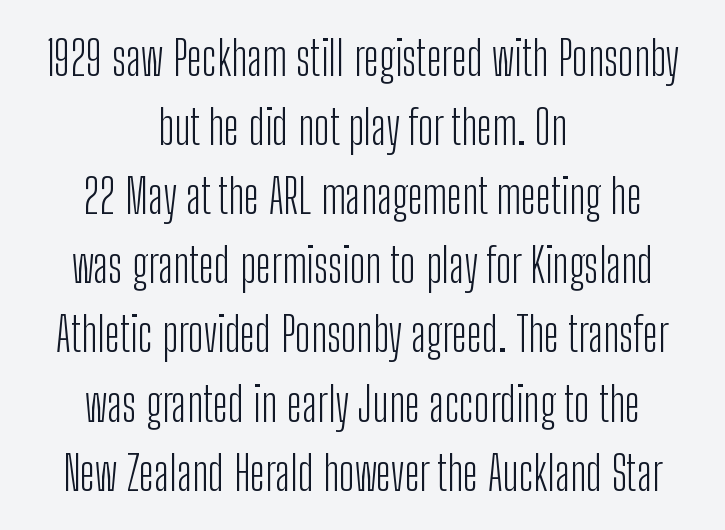
{"serif": "no", "italic": "no", "bold": "no", "weight": "light", "width": "condensed", "stroke_contrast": "low", "x_height": "medium", "monospaced": "no", "underline": "no", "align": "center", "line_spacing": "normal", "line_spacing_ratio": 1.44, "letter_spacing": "normal", "letter_spacing_em": 0.0, "glyph_px": 48}
